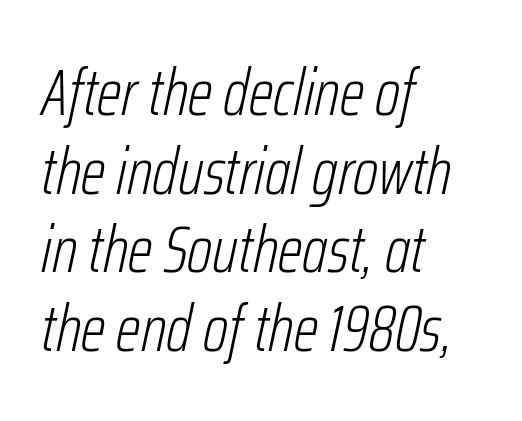
The letters advance in unequal steps, a hallmark of proportional type. The typesetter chose a ragged-right arrangement here. How are the letters spaced? Ordinarily, with no added tracking. Clear beneath every line of the passage.
